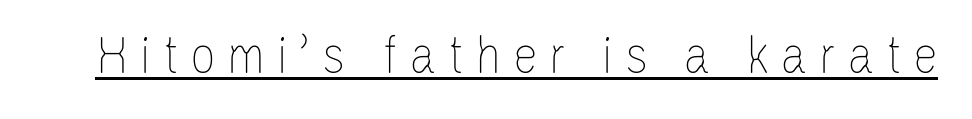
Q: Is the text bold? A: No.
Q: Is the text italic (slanted)? A: No, it is upright.
Q: Is the text underlined? A: Yes.
Q: Is the spacing between letters normal or unusually wide? A: Unusually wide.
Q: Width (condensed, normal, or wide)? A: Condensed.
Q: Stroke contrast? A: Low.
Q: x-height? A: Large.
Q: Monospaced? A: No.
